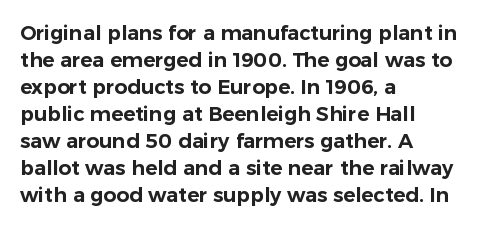
{"italic": "no", "underline": "no", "align": "left", "line_spacing": "normal", "line_spacing_ratio": 1.35, "letter_spacing": "normal", "letter_spacing_em": 0.0, "glyph_px": 20}
